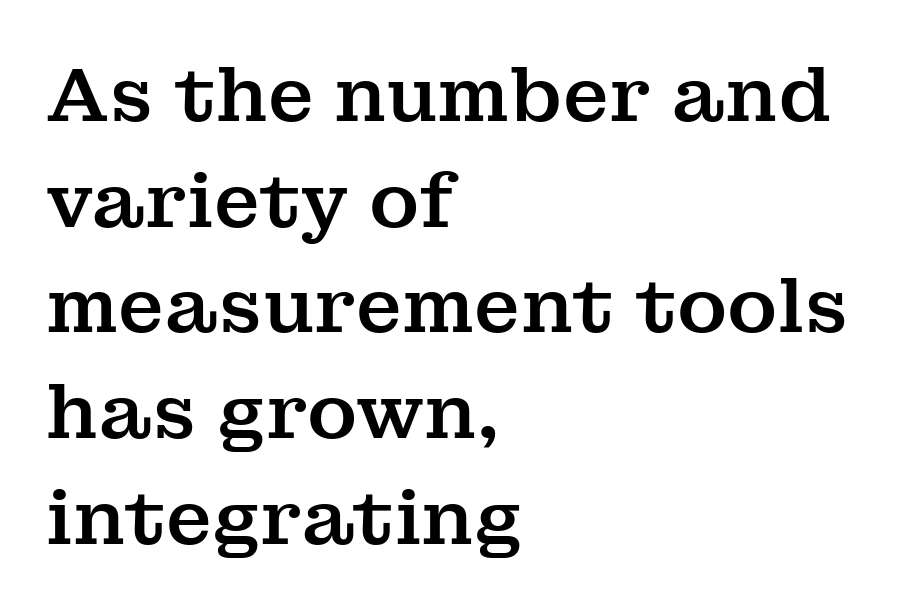
A typesetter would call this proportional, since set widths differ per character. The designer left line spacing at the default. You could call the tracking neutral — neither tight nor loose. The space beneath each line is pristine and unruled. Note: serifs present on the glyphs. The typography opts for an upright posture over an oblique one.
